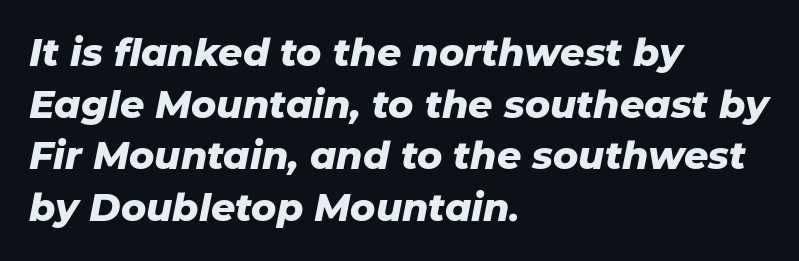
{"italic": "yes", "lean": "right", "slant_degrees": 11, "bold": "yes", "weight": "heavy", "width": "normal", "stroke_contrast": "low", "x_height": "medium", "monospaced": "no", "underline": "no", "align": "left", "line_spacing": "normal", "line_spacing_ratio": 1.36, "letter_spacing": "normal", "letter_spacing_em": 0.0, "glyph_px": 38}
